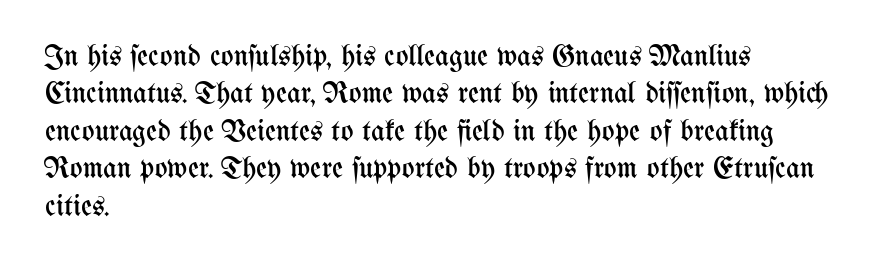
Looks like regular typesetting: each glyph gets only the width it needs. Horizontal alignment here is leftward, the default for most running prose. The lettering stays uniformly vertical, giving the passage a roman look. Quick note: underline off.
